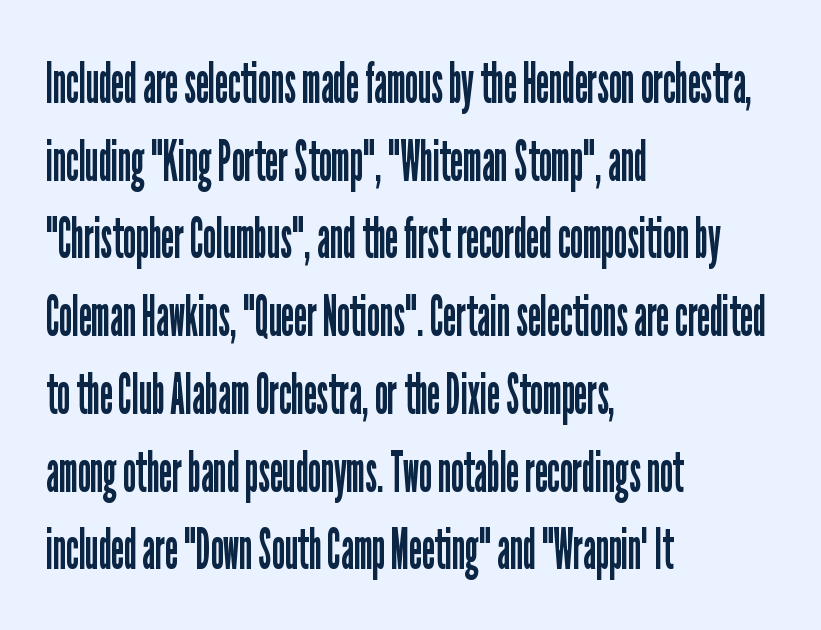
The image shows 58 px regular-weight, condensed sans-serif type, upright; set left-aligned, normal line spacing (1.34x), normal letter spacing, not underlined; low stroke contrast and a medium x-height.
